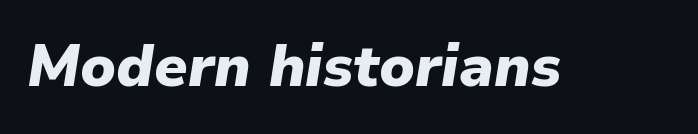
These lines were composed using italics. The gaps between neighbouring characters are ordinary and unremarkable. Descenders hang freely into open space. Character widths vary here, with narrow letters taking less room than wide ones. The strokes are fattened all the way to bold.
